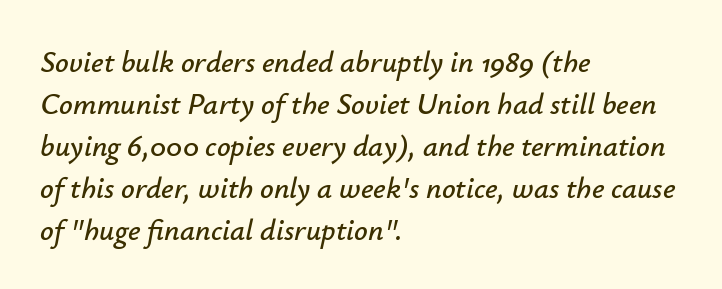
{"italic": "yes", "lean": "right", "slant_degrees": 12, "width": "normal", "stroke_contrast": "low", "x_height": "small", "monospaced": "no", "underline": "no", "align": "left", "line_spacing": "normal", "line_spacing_ratio": 1.4, "letter_spacing": "normal", "letter_spacing_em": 0.0, "glyph_px": 30}
